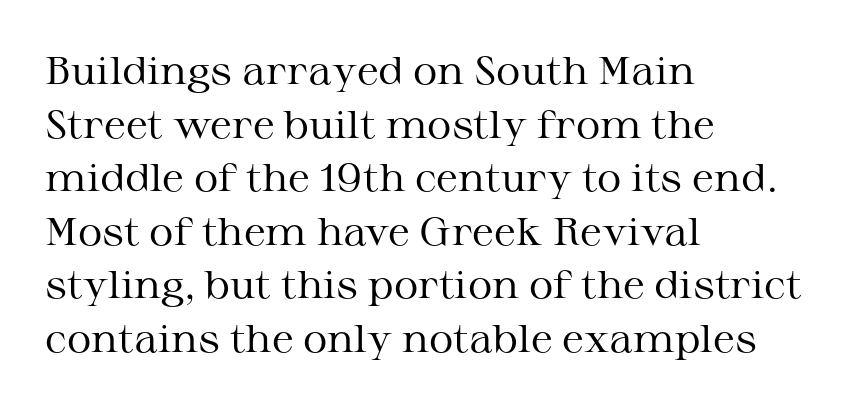
{"serif": "yes", "italic": "no", "bold": "no", "weight": "regular", "width": "wide", "stroke_contrast": "medium", "x_height": "medium", "monospaced": "no", "underline": "no", "align": "left", "line_spacing": "normal", "line_spacing_ratio": 1.41, "letter_spacing": "normal", "letter_spacing_em": 0.0, "glyph_px": 38}
